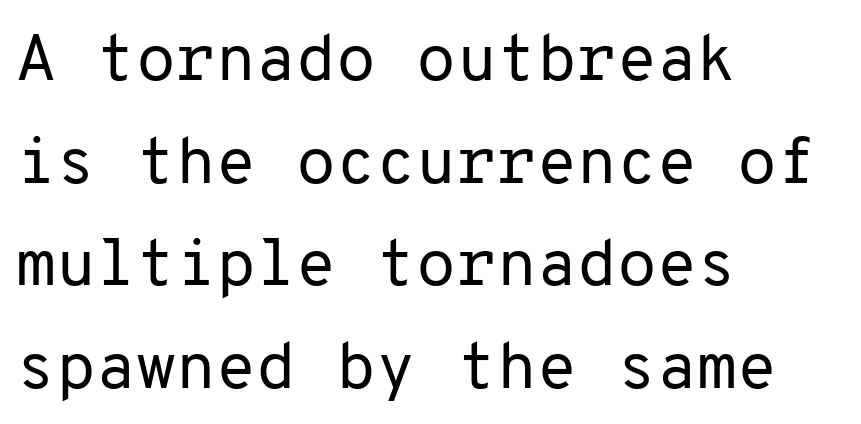
You can tell it's not italic because the verticals are truly vertical. The text block is weighted toward the left margin, trailing off unevenly rightward. Words float on clear page, feet unadorned. These lines are rendered in a fixed-pitch font. The strokes are not fattened; the text isn't bold. Words appear dense and cohesive because spacing is normal.
